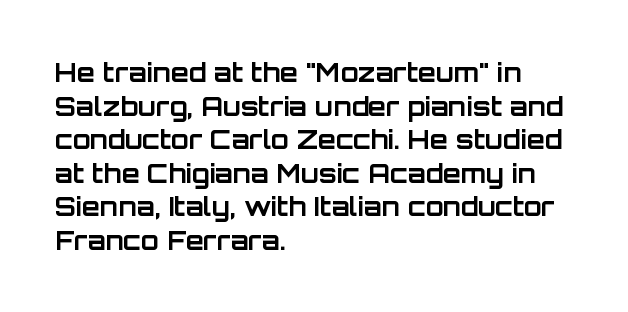
{"italic": "no", "bold": "yes", "underline": "no", "align": "left", "line_spacing": "normal", "line_spacing_ratio": 1.29, "letter_spacing": "normal", "letter_spacing_em": 0.0, "glyph_px": 26}
